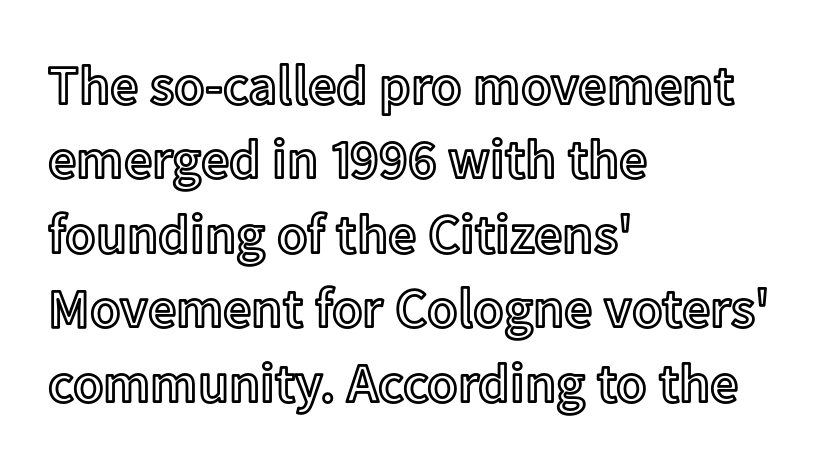
Varying glyph widths throughout — classic text-font behaviour. Each row of text sits above clean, open space. Do the letters lean? They stand straight. Which margin do the lines hug? The left one — the right edge is uneven. Observe the ordinary spacing: letters are neighbours, not strangers.
